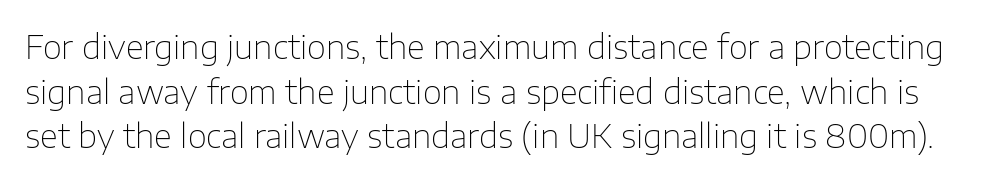
The image shows 33 px thin sans-serif type, upright; set normal line spacing (1.35x), normal letter spacing, not underlined; low stroke contrast and a medium x-height.
